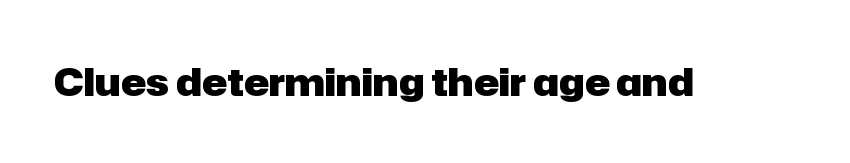
{"serif": "no", "italic": "no", "bold": "yes", "weight": "heavy", "width": "normal", "stroke_contrast": "low", "x_height": "medium", "monospaced": "no", "underline": "no", "letter_spacing": "normal", "letter_spacing_em": 0.0, "glyph_px": 38}
